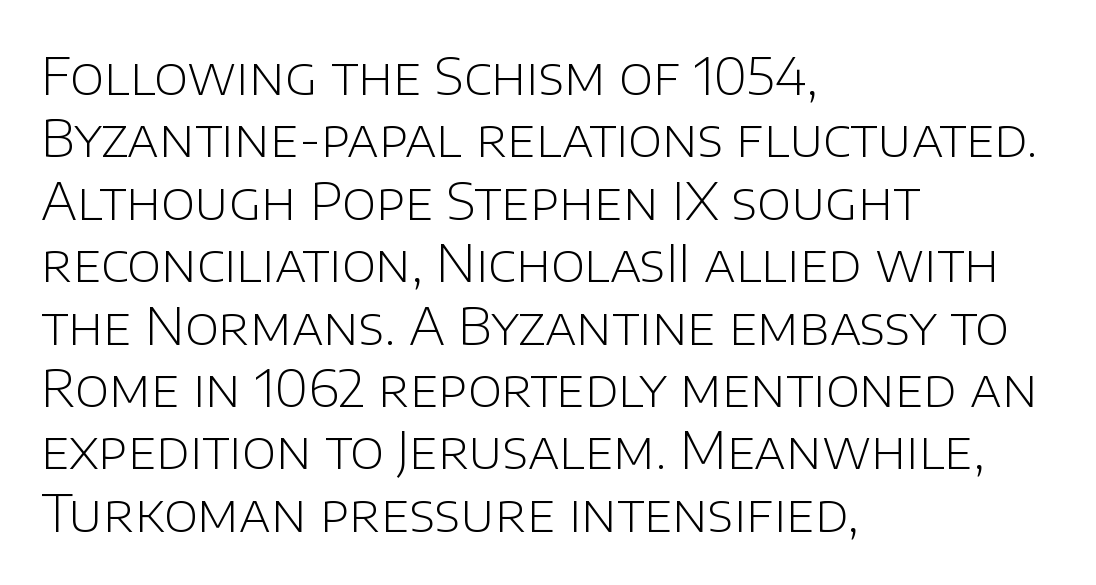
The image shows 52 px light sans-serif type, upright; set left-aligned, line spacing 1.2x, normal letter spacing, not underlined; low stroke contrast and a large x-height.
